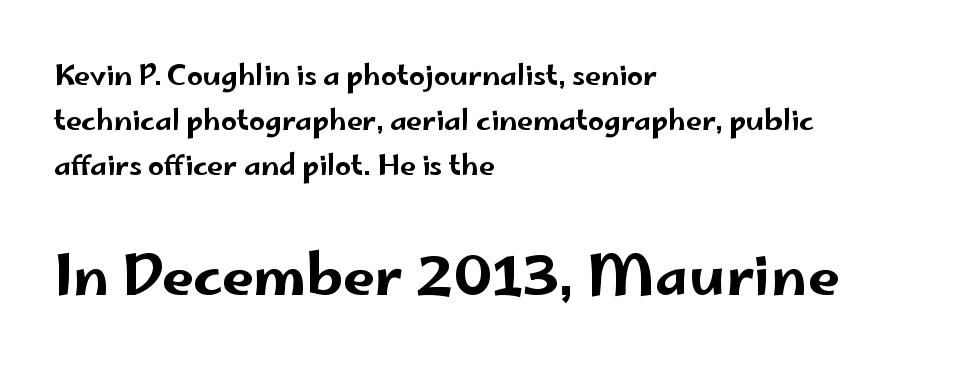
Style check: upright. Check under the words: just untouched page. You can tell from the bare stems that sans-serif type was used. Nothing unusual about the tracking: characters are spaced as the font intends.
